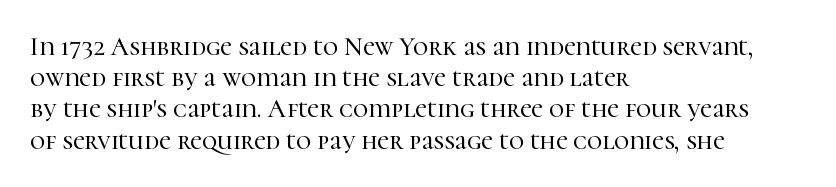
Q: Is the text italic (slanted)? A: No, it is upright.
Q: Is the text underlined? A: No.
Q: How is the paragraph aligned? A: Left-aligned.
Q: Is the spacing between letters normal or unusually wide? A: Normal.
